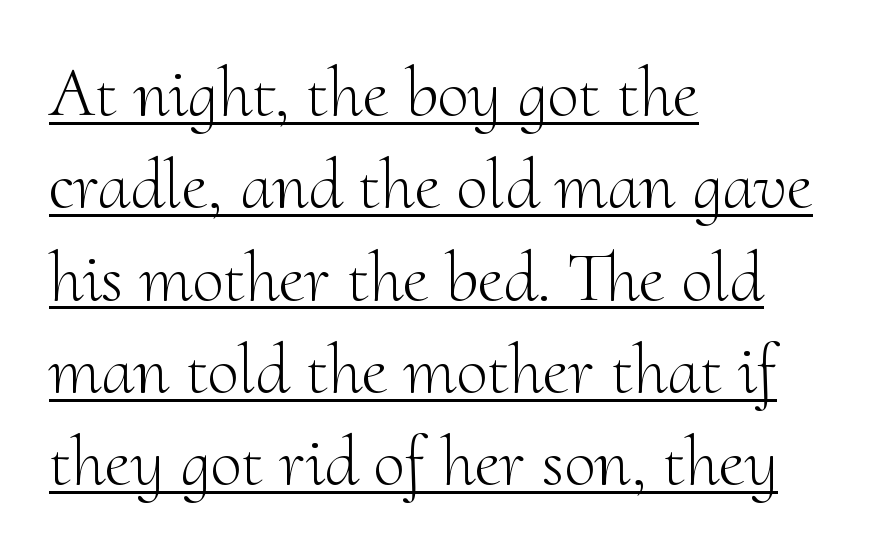
The image shows 71 px light serif type, upright; set left-aligned, normal line spacing (1.3x), normal letter spacing, underlined; medium stroke contrast and a small x-height.
